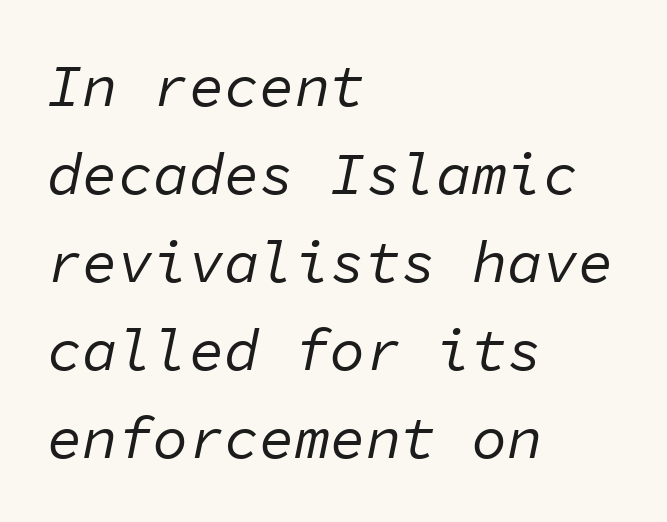
The image shows 59 px regular-weight type, italic (leaning right), monospaced; set left-aligned, normal line spacing (1.49x), normal letter spacing, not underlined; low stroke contrast and a medium x-height.
